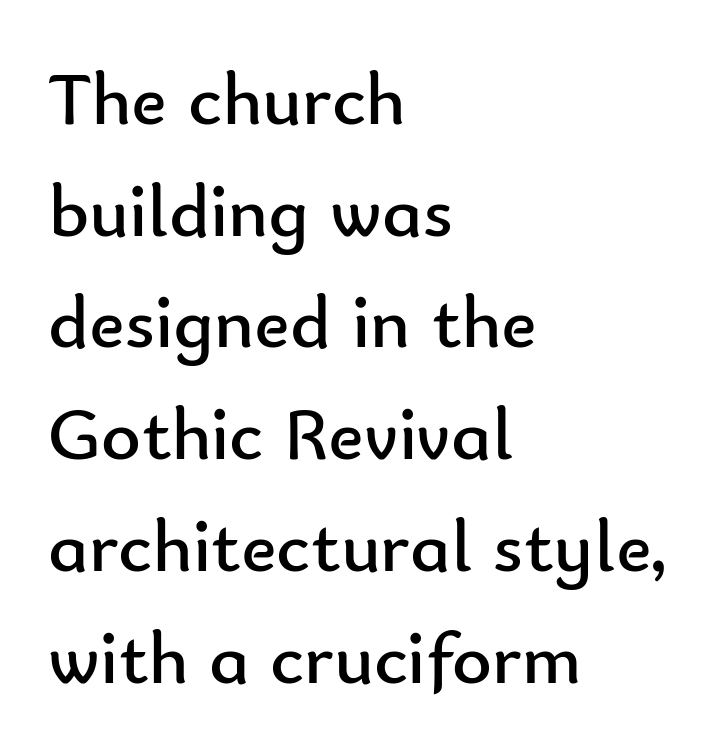
Q: Is the text bold? A: No.
Q: Is the text italic (slanted)? A: No, it is upright.
Q: Is the typeface a serif or a sans-serif typeface? A: Sans-serif.
Q: Is the text underlined? A: No.
Q: How is the paragraph aligned? A: Left-aligned.
Q: Is the spacing between letters normal or unusually wide? A: Normal.
Q: Is the spacing between lines tight, normal or loose? A: Normal.
Q: Width (condensed, normal, or wide)? A: Normal.
Q: Stroke contrast? A: Low.
Q: x-height? A: Small.
Q: Monospaced? A: No.
